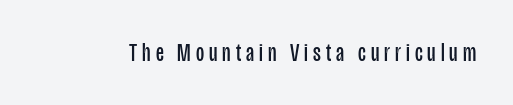
Q: Is the text bold? A: No.
Q: Is the text italic (slanted)? A: No, it is upright.
Q: Is the text underlined? A: No.
Q: Is the spacing between letters normal or unusually wide? A: Unusually wide.
